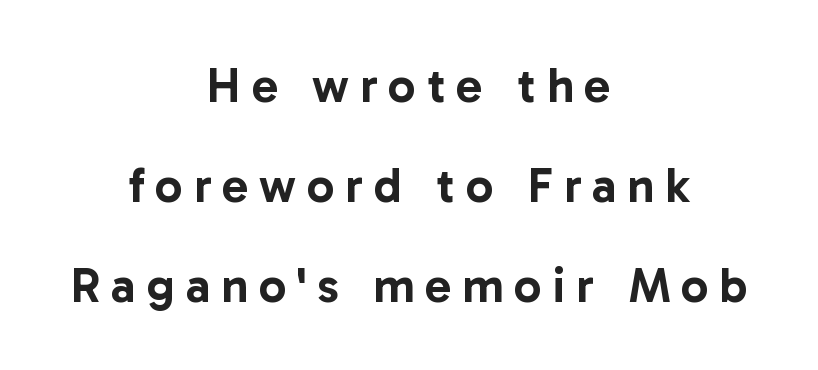
{"serif": "no", "italic": "no", "width": "normal", "stroke_contrast": "low", "x_height": "medium", "monospaced": "no", "underline": "no", "align": "center", "line_spacing": "loose", "line_spacing_ratio": 2.04, "letter_spacing": "wide", "letter_spacing_em": 0.22, "glyph_px": 49}
